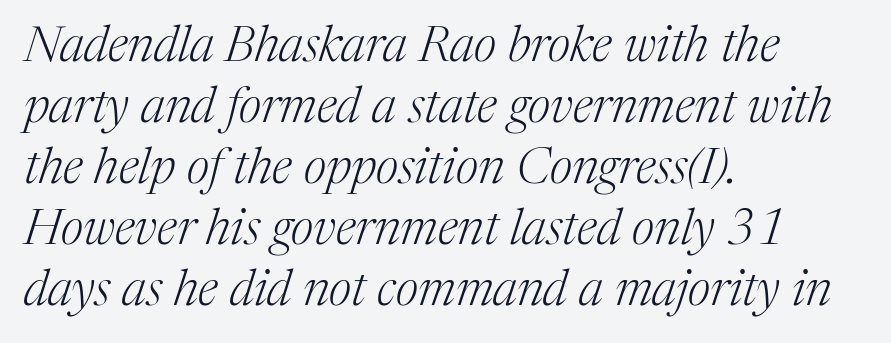
{"serif": "yes", "italic": "yes", "lean": "right", "slant_degrees": 17, "bold": "no", "weight": "light", "width": "normal", "stroke_contrast": "medium", "x_height": "medium", "monospaced": "no", "underline": "no", "align": "left", "line_spacing_ratio": 1.22, "letter_spacing": "normal", "letter_spacing_em": 0.0, "glyph_px": 50}
